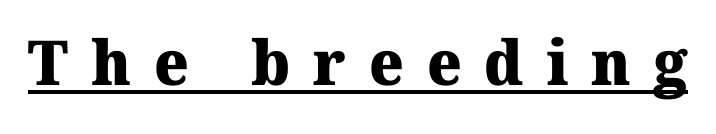
{"serif": "yes", "bold": "yes", "weight": "heavy", "width": "normal", "stroke_contrast": "medium", "x_height": "medium", "monospaced": "no", "underline": "yes", "letter_spacing": "wide", "letter_spacing_em": 0.37, "glyph_px": 62}
